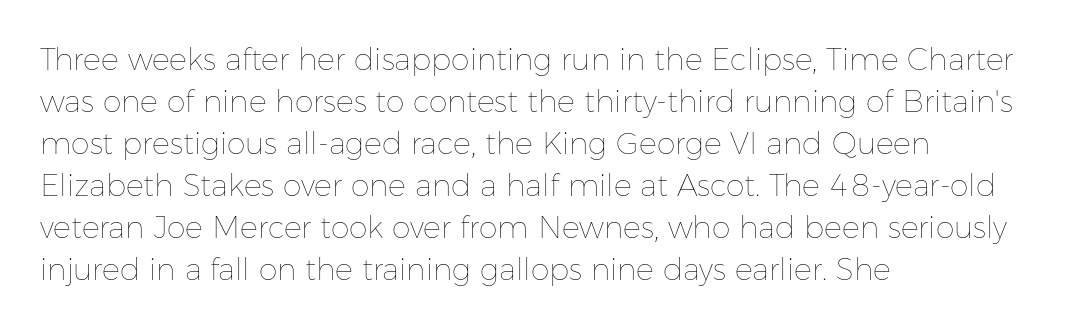
Q: Is the text bold? A: No.
Q: Is the text italic (slanted)? A: No, it is upright.
Q: Is the text underlined? A: No.
Q: How is the paragraph aligned? A: Left-aligned.
Q: Is the spacing between letters normal or unusually wide? A: Normal.
Q: Is the spacing between lines tight, normal or loose? A: Normal.
Q: Width (condensed, normal, or wide)? A: Normal.
Q: Stroke contrast? A: Low.
Q: x-height? A: Medium.
Q: Monospaced? A: No.
